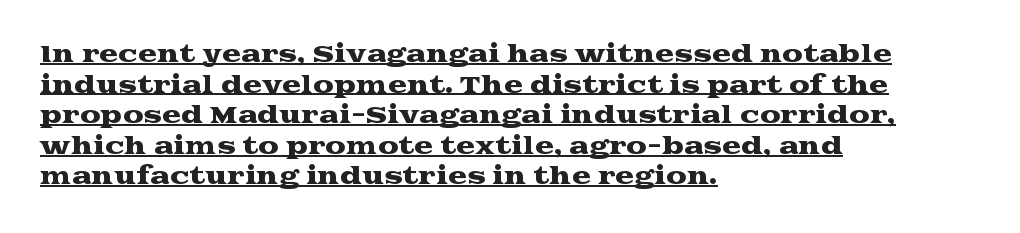
Q: Is the text italic (slanted)? A: No, it is upright.
Q: Is the text underlined? A: Yes.
Q: How is the paragraph aligned? A: Left-aligned.
Q: Is the spacing between letters normal or unusually wide? A: Normal.
Q: Is the spacing between lines tight, normal or loose? A: Normal.
